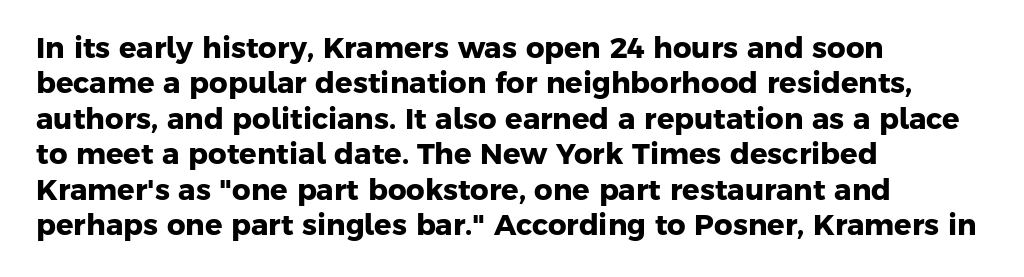
The image shows 29 px heavy sans-serif type; set left-aligned, line spacing 1.22x, normal letter spacing, not underlined; low stroke contrast and a medium x-height.
